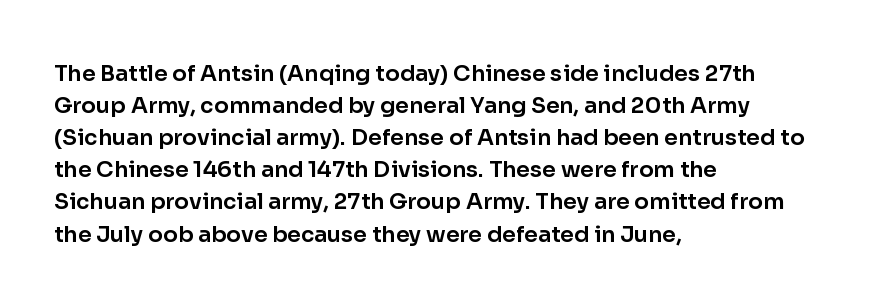
{"italic": "no", "underline": "no", "align": "left", "line_spacing": "normal", "line_spacing_ratio": 1.46, "letter_spacing": "normal", "letter_spacing_em": 0.0, "glyph_px": 22}
